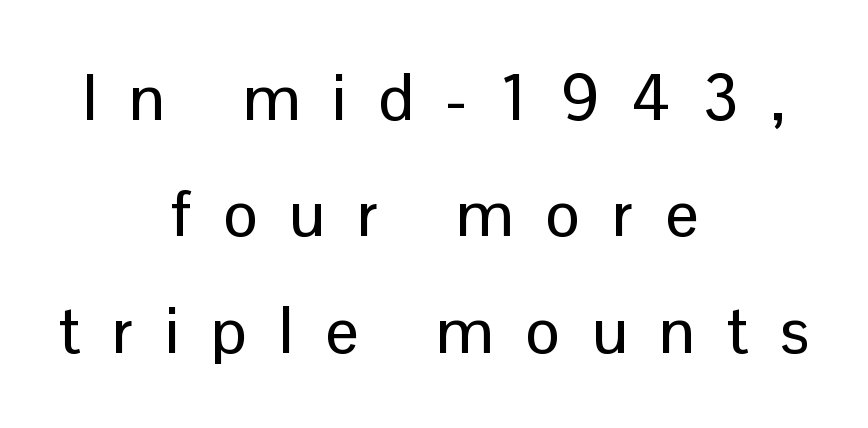
Every row of glyphs is offset so its center matches the block's center. This sample uses expanded letter spacing, leaving extra air between glyphs. Character widths vary here, with narrow letters taking less room than wide ones. Quick note: underline off. If you drew a line through each stem, it would be perfectly vertical. Examine the stroke ends and you'll find no serifs.
